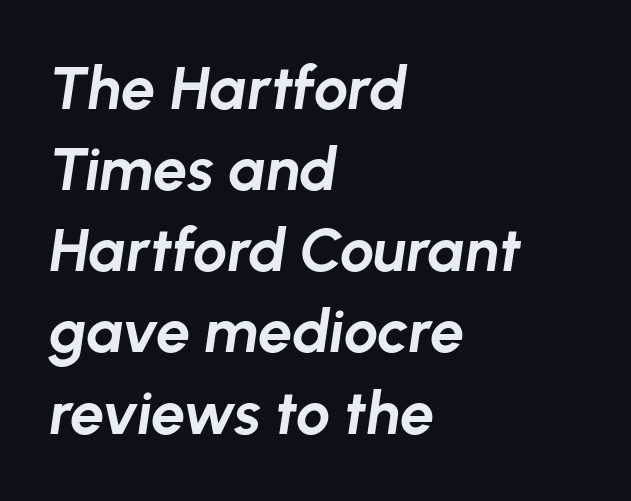
Q: Is the text bold? A: Yes.
Q: Is the text italic (slanted)? A: Yes, it leans right by about 8 degrees.
Q: Is the text underlined? A: No.
Q: How is the paragraph aligned? A: Left-aligned.
Q: Is the spacing between letters normal or unusually wide? A: Normal.
Q: Is the spacing between lines tight, normal or loose? A: Normal.
Q: Width (condensed, normal, or wide)? A: Normal.
Q: Stroke contrast? A: Low.
Q: x-height? A: Medium.
Q: Monospaced? A: No.
